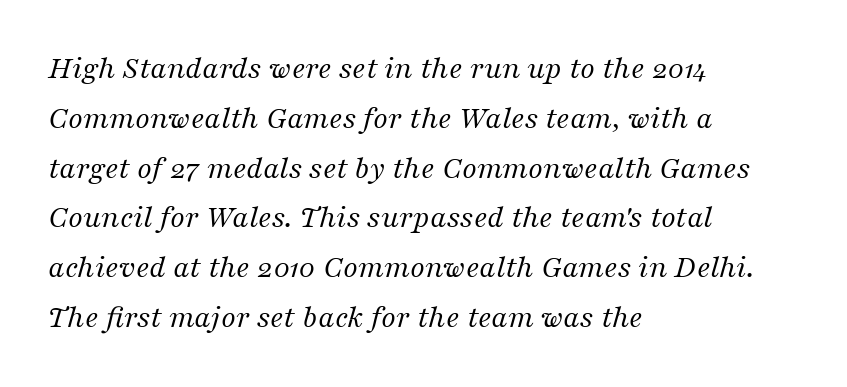
Q: Is the text bold? A: No.
Q: Is the text italic (slanted)? A: Yes, it leans right by about 16 degrees.
Q: Is the typeface a serif or a sans-serif typeface? A: Serif.
Q: Is the text underlined? A: No.
Q: How is the paragraph aligned? A: Left-aligned.
Q: Is the spacing between letters normal or unusually wide? A: Normal.
Q: Is the spacing between lines tight, normal or loose? A: Normal.
Q: Width (condensed, normal, or wide)? A: Normal.
Q: Stroke contrast? A: Medium.
Q: x-height? A: Medium.
Q: Monospaced? A: No.
